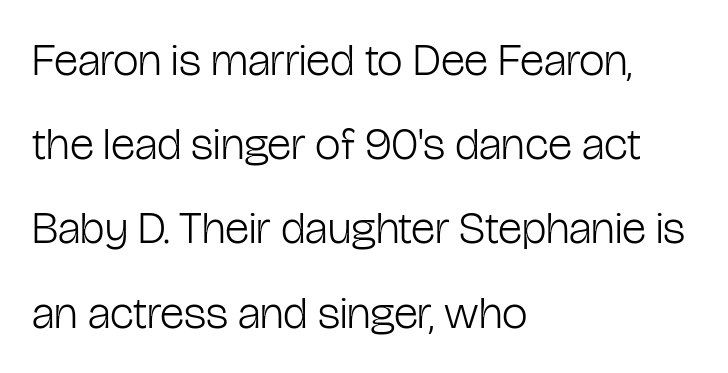
Only glyphs here, with clear space below each row. Style check: upright. The letters sit at their default tracking, neither squeezed nor spread. Stems here are at most as thick as an everyday book face. The type family on display is of the sans-serif kind. One-word summary of the alignment: left.
